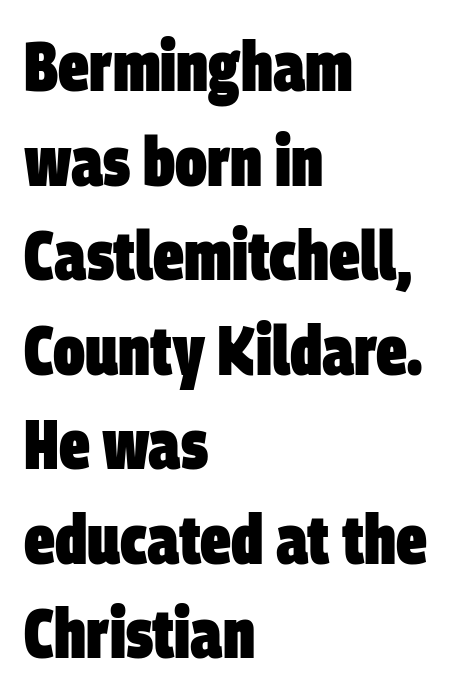
Q: Is the text bold? A: Yes.
Q: Is the typeface a serif or a sans-serif typeface? A: Sans-serif.
Q: Is the text underlined? A: No.
Q: How is the paragraph aligned? A: Left-aligned.
Q: Is the spacing between letters normal or unusually wide? A: Normal.
Q: Is the spacing between lines tight, normal or loose? A: Normal.
Q: Width (condensed, normal, or wide)? A: Condensed.
Q: Stroke contrast? A: Low.
Q: x-height? A: Large.
Q: Monospaced? A: No.
